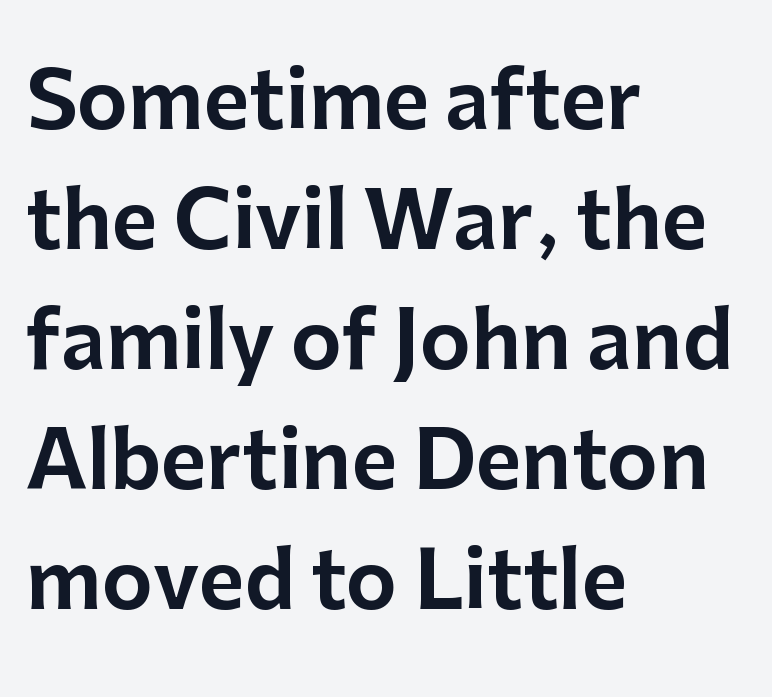
The lines are quadded left. Look at the bottom of the vertical strokes: they stop flat, with no serifs. Type without underlining. Unlike italic type, these characters show no tilt at all.
